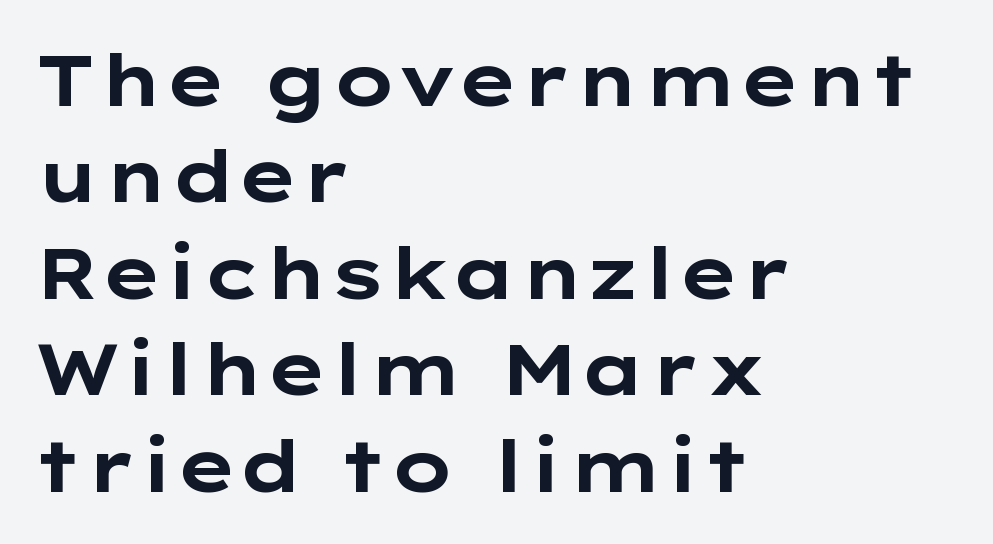
Standard letterfit; no display-style spreading of the glyphs. Does the leading feel generous? No, just average. Character widths vary here, with narrow letters taking less room than wide ones. The characters display no serif detailing; their extremities are plain. The zone under the glyphs is completely vacant. Characters remain perfectly vertical along every line.
